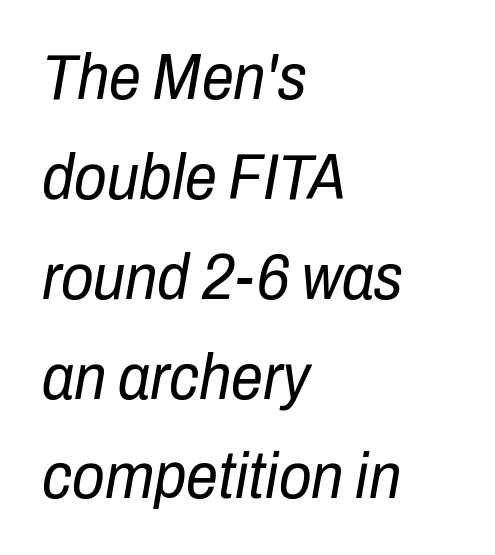
{"italic": "yes", "lean": "right", "slant_degrees": 10, "bold": "no", "weight": "regular", "width": "condensed", "stroke_contrast": "low", "x_height": "medium", "monospaced": "no", "underline": "no", "align": "left", "line_spacing": "normal", "line_spacing_ratio": 1.56, "letter_spacing": "normal", "letter_spacing_em": 0.0, "glyph_px": 64}
